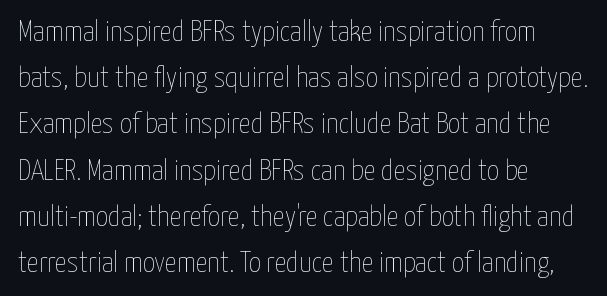
The image shows 30 px thin, condensed type, upright; set left-aligned, normal line spacing (1.54x), normal letter spacing, not underlined; low stroke contrast and a medium x-height.
